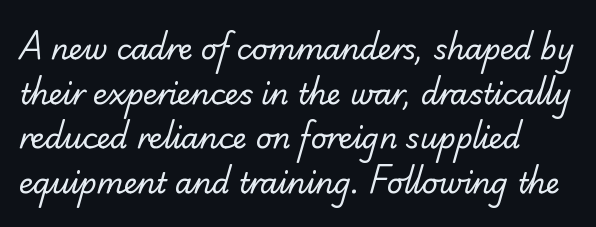
The image shows 28 px regular-weight sans-serif type; set left-aligned, normal line spacing (1.59x), normal letter spacing, not underlined; low stroke contrast and a small x-height.
